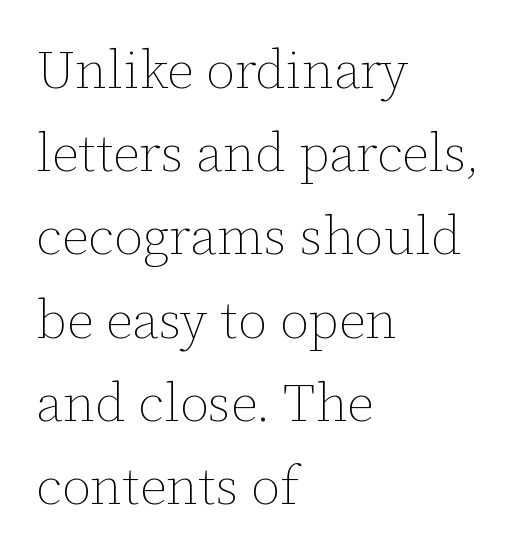
The image shows 53 px thin type, upright; set left-aligned, normal line spacing (1.57x), normal letter spacing, not underlined; low stroke contrast and a medium x-height.
